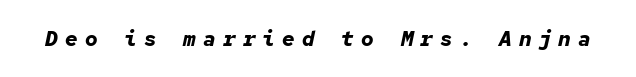
Q: Is the text bold? A: Yes.
Q: Is the text italic (slanted)? A: Yes, it leans right by about 12 degrees.
Q: Is the text underlined? A: No.
Q: Is the spacing between letters normal or unusually wide? A: Unusually wide.
